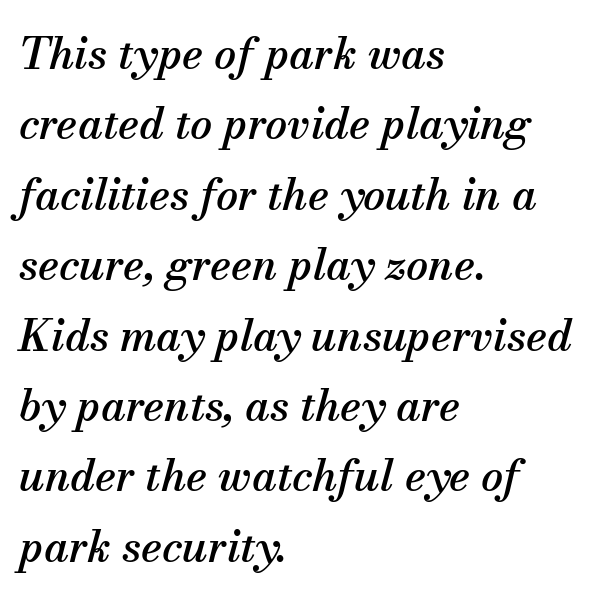
Letter spacing: default. Letters rest on an invisible, unmarked baseline. Each letter keeps its own natural width here, so spacing adapts to shape. Little horizontal feet cap the strokes, marking this as serif type.
